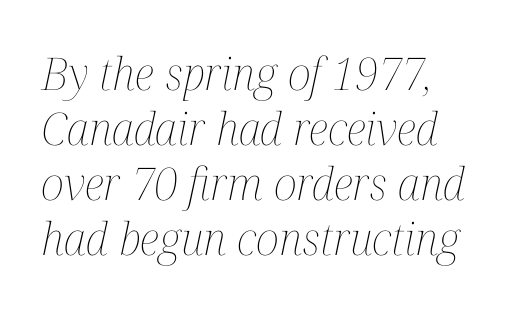
{"italic": "yes", "lean": "right", "slant_degrees": 12, "bold": "no", "weight": "thin", "width": "condensed", "stroke_contrast": "medium", "x_height": "medium", "monospaced": "no", "underline": "no", "align": "left", "line_spacing_ratio": 1.22, "letter_spacing": "normal", "letter_spacing_em": 0.0, "glyph_px": 45}
